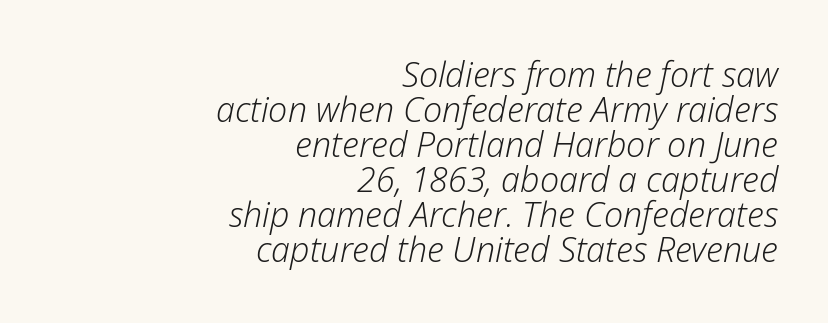
Q: Is the text bold? A: No.
Q: Is the text italic (slanted)? A: Yes, it leans right by about 12 degrees.
Q: Is the text underlined? A: No.
Q: How is the paragraph aligned? A: Right-aligned.
Q: Is the spacing between letters normal or unusually wide? A: Normal.
Q: Is the spacing between lines tight, normal or loose? A: Tight.
Q: Width (condensed, normal, or wide)? A: Normal.
Q: Stroke contrast? A: Low.
Q: x-height? A: Medium.
Q: Monospaced? A: No.
